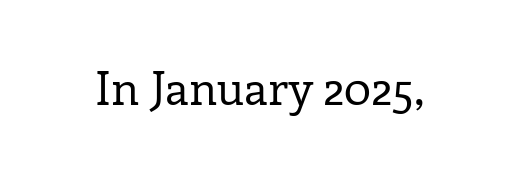
{"serif": "yes", "italic": "no", "bold": "no", "weight": "regular", "width": "normal", "stroke_contrast": "low", "x_height": "medium", "monospaced": "no", "underline": "no", "letter_spacing": "normal", "letter_spacing_em": 0.0, "glyph_px": 46}
